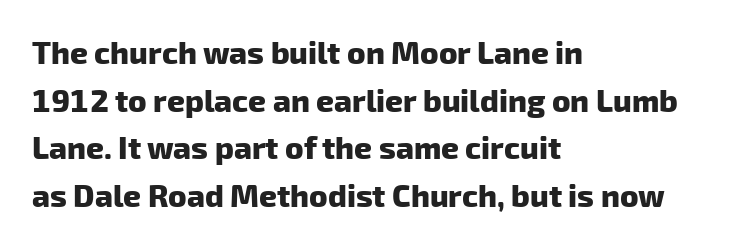
{"serif": "no", "bold": "yes", "weight": "heavy", "width": "normal", "stroke_contrast": "low", "x_height": "medium", "monospaced": "no", "underline": "no", "align": "left", "line_spacing": "normal", "line_spacing_ratio": 1.54, "letter_spacing": "normal", "letter_spacing_em": 0.0, "glyph_px": 31}
